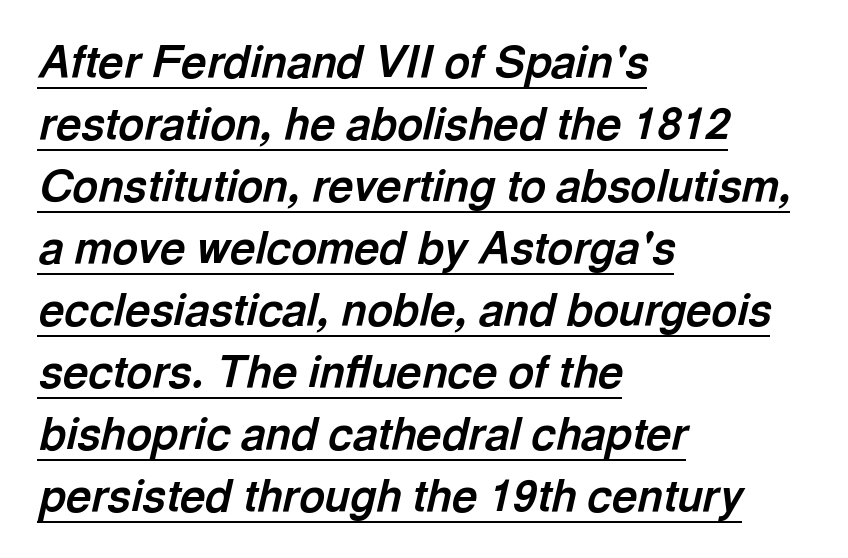
Each line starts at the same left margin while the right side varies. Observe the lean: these are italic letterforms. Each new line begins a customary step beneath the previous one. The lettering is marked with a stroke running underneath it. Its strokes are broad and dark, the hallmark of bold type.
